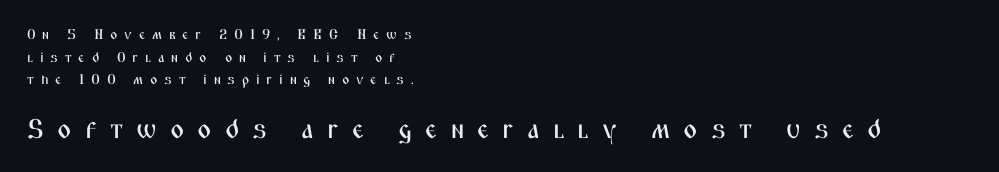
{"italic": "no", "underline": "no", "align": "left", "line_spacing": "normal", "line_spacing_ratio": 1.61, "letter_spacing": "wide", "letter_spacing_em": 0.48, "larger_block": "second", "size_ratio": 1.93, "glyph_px": 27}
